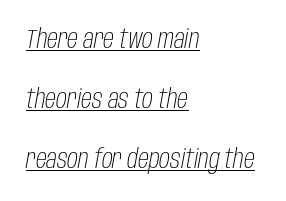
Q: Is the text bold? A: No.
Q: Is the text italic (slanted)? A: Yes, it leans right by about 10 degrees.
Q: Is the text underlined? A: Yes.
Q: How is the paragraph aligned? A: Left-aligned.
Q: Is the spacing between letters normal or unusually wide? A: Normal.
Q: Is the spacing between lines tight, normal or loose? A: Loose.
